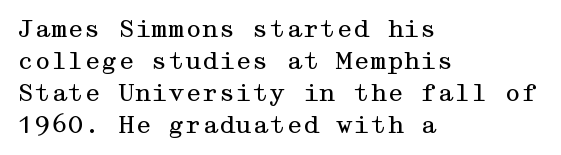
Q: Is the text bold? A: No.
Q: Is the text italic (slanted)? A: No, it is upright.
Q: Is the text underlined? A: No.
Q: How is the paragraph aligned? A: Left-aligned.
Q: Is the spacing between letters normal or unusually wide? A: Normal.
Q: Is the spacing between lines tight, normal or loose? A: Normal.
